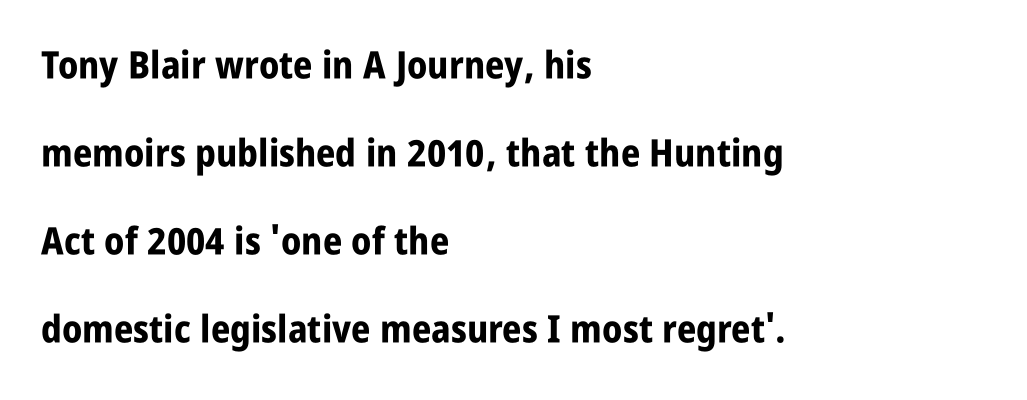
The image shows 38 px bold, condensed sans-serif type, upright; set left-aligned, loose line spacing (2.32x), normal letter spacing, not underlined; low stroke contrast and a large x-height.
